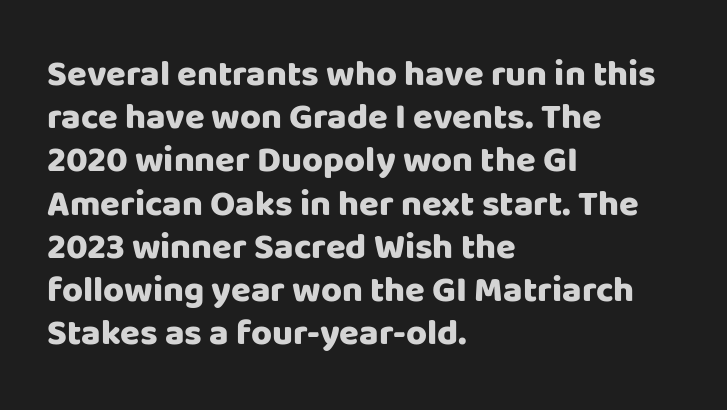
The image shows 36 px heavy sans-serif type, upright; set left-aligned, line spacing 1.2x, normal letter spacing, not underlined; low stroke contrast and a large x-height.
